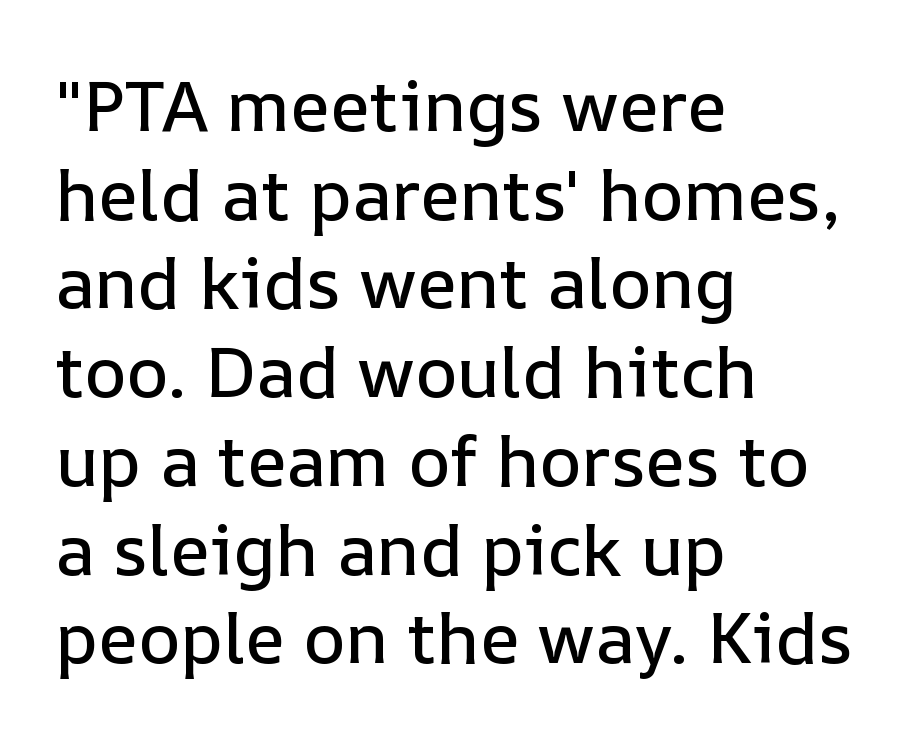
Ordinary non-slanted type is in use. Each word holds together tightly as a unit, with standard inter-letter gaps. The rendering uses natural spacing where letterforms have individual widths. The setting favours the left margin, as ordinary paragraphs usually do. Compared with typical paragraphs, the rows here are spaced about the same. Words float on clear page, feet unadorned.
